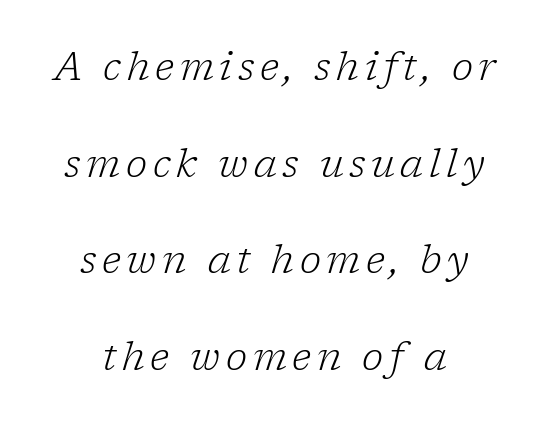
The image shows 39 px light serif type, italic (leaning right); set centered, loose line spacing (2.48x), not underlined; low stroke contrast and a medium x-height.
